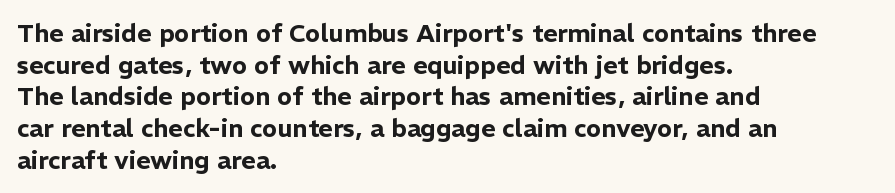
The image shows 25 px text type, upright; set left-aligned, normal line spacing (1.27x), normal letter spacing, not underlined.
